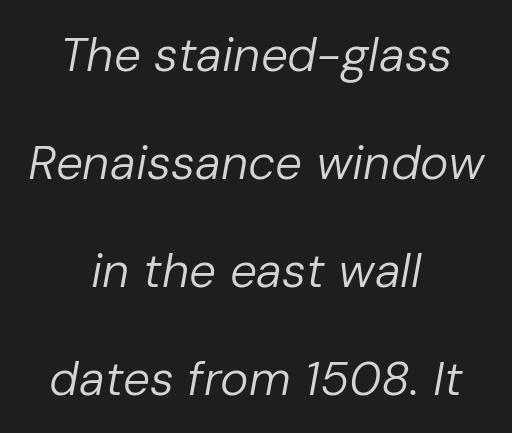
Unbolded letterforms with no extra heft. Notice how the passage keeps no hard edge, just a central spine. An italicized treatment has been applied to the whole sample. Clear beneath every line of the passage. This block would shrink considerably if given ordinary leading; it's expanded now.
